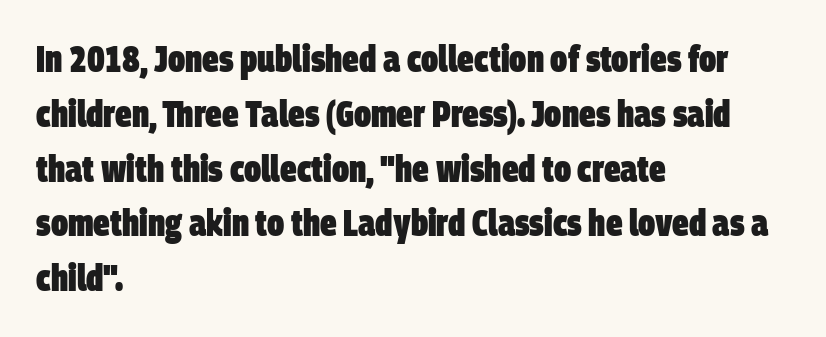
Q: Is the text bold? A: Yes.
Q: Is the typeface a serif or a sans-serif typeface? A: Sans-serif.
Q: Is the text underlined? A: No.
Q: How is the paragraph aligned? A: Left-aligned.
Q: Is the spacing between letters normal or unusually wide? A: Normal.
Q: Is the spacing between lines tight, normal or loose? A: Normal.
Q: Width (condensed, normal, or wide)? A: Condensed.
Q: Stroke contrast? A: Low.
Q: x-height? A: Large.
Q: Monospaced? A: No.
